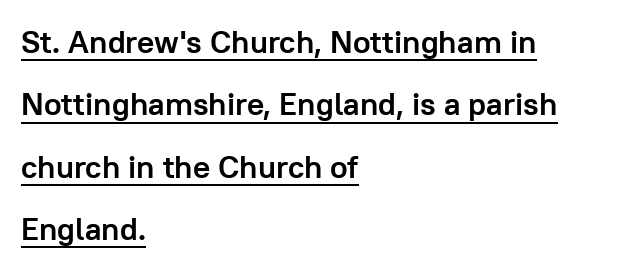
{"serif": "no", "italic": "no", "bold": "yes", "weight": "semibold", "width": "normal", "stroke_contrast": "low", "x_height": "medium", "monospaced": "no", "underline": "yes", "align": "left", "line_spacing": "loose", "line_spacing_ratio": 1.95, "letter_spacing": "normal", "letter_spacing_em": 0.0, "glyph_px": 32}
